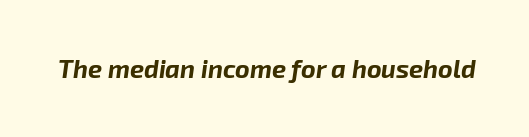
{"italic": "yes", "lean": "right", "slant_degrees": 8, "bold": "yes", "underline": "no", "letter_spacing": "normal", "letter_spacing_em": 0.0, "glyph_px": 25}
